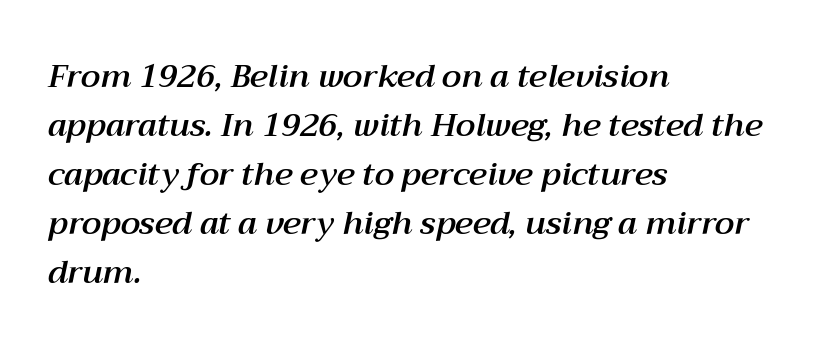
{"italic": "yes", "lean": "right", "slant_degrees": 12, "width": "normal", "stroke_contrast": "medium", "x_height": "medium", "monospaced": "no", "underline": "no", "align": "left", "line_spacing": "normal", "line_spacing_ratio": 1.53, "letter_spacing": "normal", "letter_spacing_em": 0.0, "glyph_px": 32}
